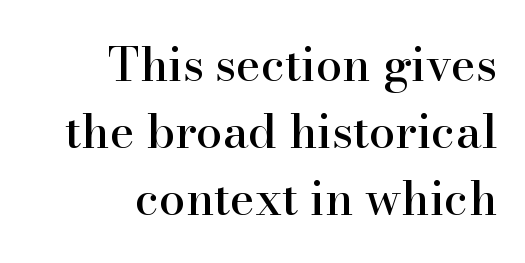
Q: Is the text italic (slanted)? A: No, it is upright.
Q: Is the typeface a serif or a sans-serif typeface? A: Serif.
Q: Is the text underlined? A: No.
Q: How is the paragraph aligned? A: Right-aligned.
Q: Is the spacing between letters normal or unusually wide? A: Normal.
Q: Is the spacing between lines tight, normal or loose? A: Normal.
Q: Width (condensed, normal, or wide)? A: Normal.
Q: Stroke contrast? A: High.
Q: x-height? A: Small.
Q: Monospaced? A: No.
